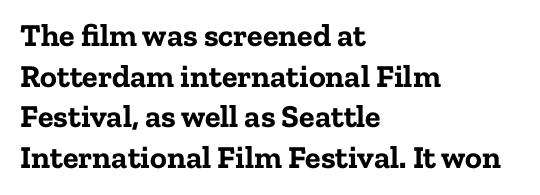
{"serif": "yes", "italic": "no", "bold": "yes", "weight": "bold", "width": "normal", "stroke_contrast": "low", "x_height": "medium", "monospaced": "no", "underline": "no", "align": "left", "line_spacing": "normal", "line_spacing_ratio": 1.27, "letter_spacing": "normal", "letter_spacing_em": 0.0, "glyph_px": 32}
